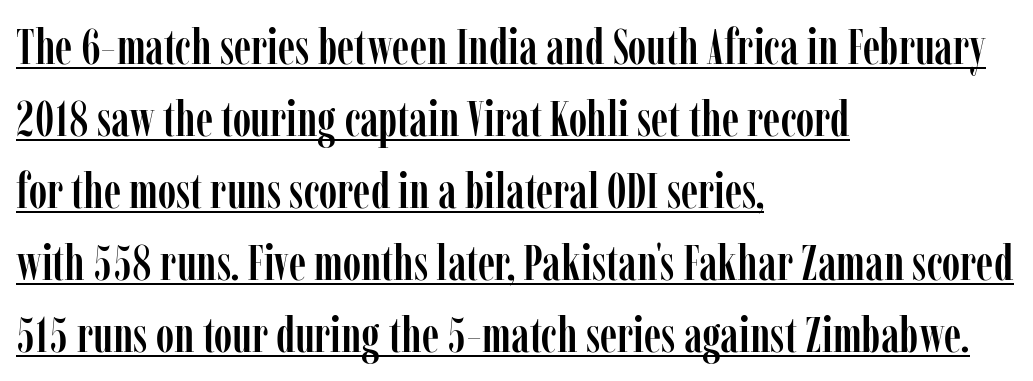
{"serif": "yes", "italic": "no", "width": "condensed", "stroke_contrast": "low", "x_height": "medium", "monospaced": "no", "underline": "yes", "align": "left", "line_spacing": "normal", "line_spacing_ratio": 1.44, "letter_spacing": "normal", "letter_spacing_em": 0.0, "glyph_px": 50}
